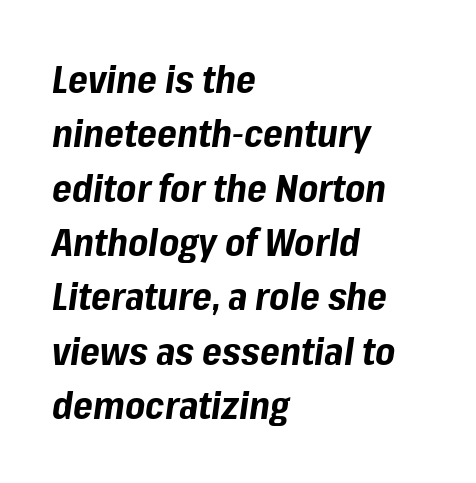
The image shows 38 px bold type, italic (leaning right); set left-aligned, normal line spacing (1.43x), normal letter spacing, not underlined; low stroke contrast and a medium x-height.
